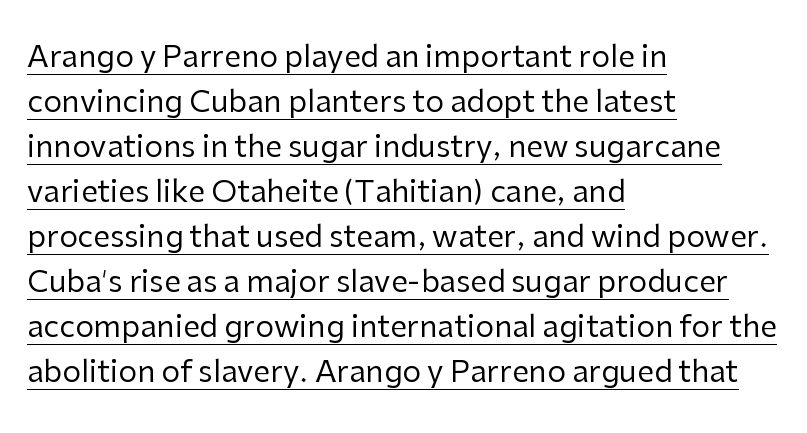
Stroke thickness stays within the range of a standard reading face or lighter. Character widths vary here, with narrow letters taking less room than wide ones. Compared with typical paragraphs, the rows here are spaced about the same. Horizontally, the lines are justified to the leading edge only. Does the type have serifs? No, each stem ends abruptly. Emphasis is given by a line drawn under the lettering.
